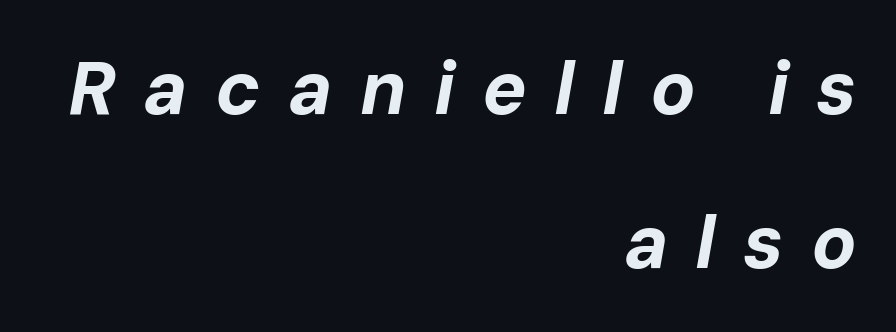
Each letter keeps its own natural width here, so spacing adapts to shape. The paragraph has a hard right edge and a soft left edge. The rendering uses a large line-height, opening up the rows. Caption: bold face, heavy strokes.
